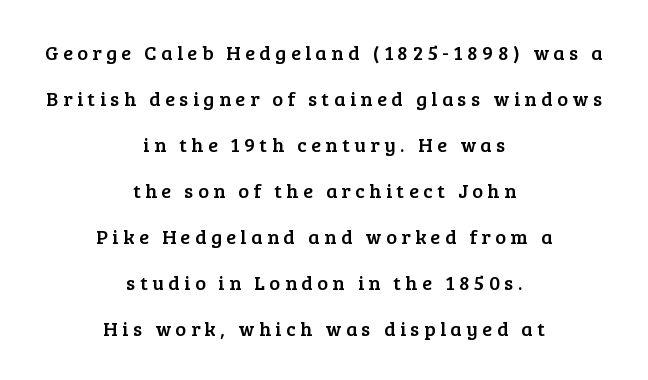
{"italic": "no", "underline": "no", "align": "center", "line_spacing": "loose", "line_spacing_ratio": 2.3, "letter_spacing": "wide", "letter_spacing_em": 0.23, "glyph_px": 20}
